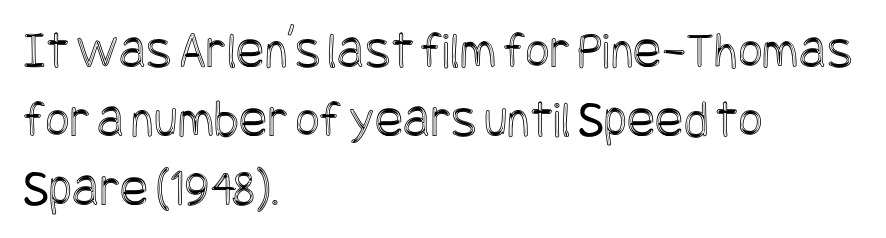
Q: Is the text italic (slanted)? A: No, it is upright.
Q: Is the text underlined? A: No.
Q: How is the paragraph aligned? A: Left-aligned.
Q: Is the spacing between letters normal or unusually wide? A: Normal.
Q: Is the spacing between lines tight, normal or loose? A: Normal.
Q: Width (condensed, normal, or wide)? A: Condensed.
Q: x-height? A: Large.
